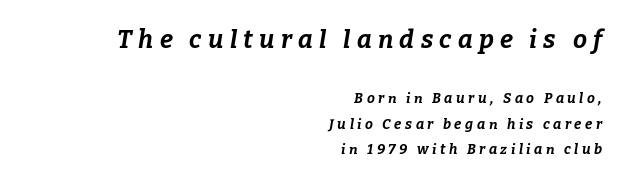
{"italic": "yes", "lean": "right", "slant_degrees": 9, "bold": "yes", "underline": "no", "align": "right", "line_spacing_ratio": 1.81, "letter_spacing": "wide", "letter_spacing_em": 0.25, "larger_block": "first", "size_ratio": 1.79, "glyph_px": 25}
